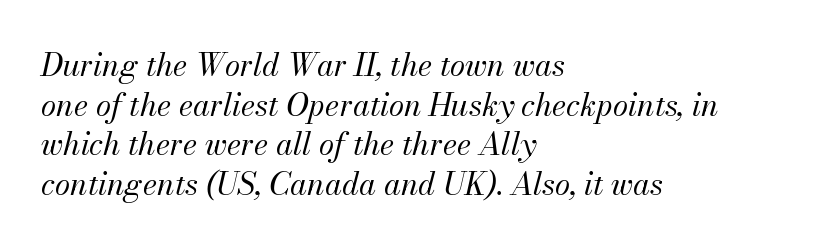
{"italic": "yes", "lean": "right", "slant_degrees": 13, "bold": "no", "weight": "regular", "width": "normal", "stroke_contrast": "medium", "x_height": "small", "monospaced": "no", "underline": "no", "align": "left", "line_spacing": "normal", "line_spacing_ratio": 1.28, "letter_spacing": "normal", "letter_spacing_em": 0.0, "glyph_px": 31}
